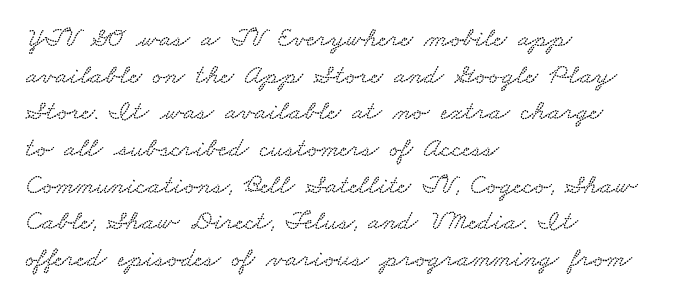
Q: Is the text underlined? A: No.
Q: How is the paragraph aligned? A: Left-aligned.
Q: Is the spacing between letters normal or unusually wide? A: Normal.
Q: Is the spacing between lines tight, normal or loose? A: Normal.
Q: Width (condensed, normal, or wide)? A: Wide.
Q: Stroke contrast? A: Low.
Q: x-height? A: Small.
Q: Monospaced? A: No.
